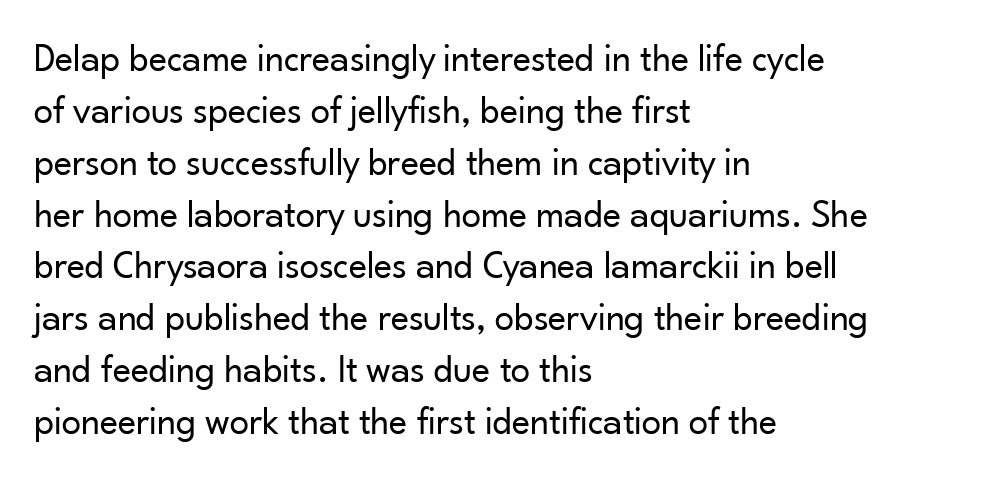
Nobody touched the tracking dial on this one. How would I describe the line gaps? Plain and ordinary. Left-aligned paragraph, ragged on the right. Underlining? Definitely not there. Italic: no, the glyphs are upright roman.
